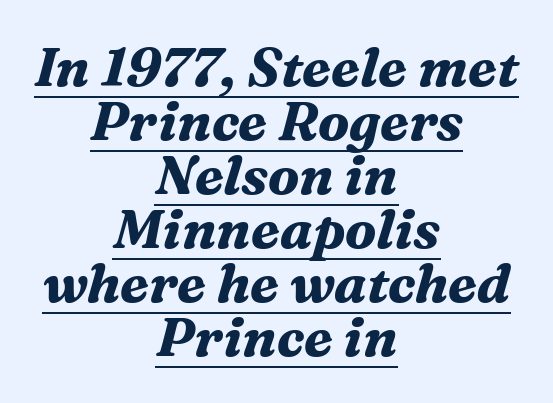
Caption: bold face, heavy strokes. How are the letters spaced? Ordinarily, with no added tracking. Looking at the ascenders, they clearly lean. This sample uses a serif face. The letters advance in unequal steps, a hallmark of proportional type.
